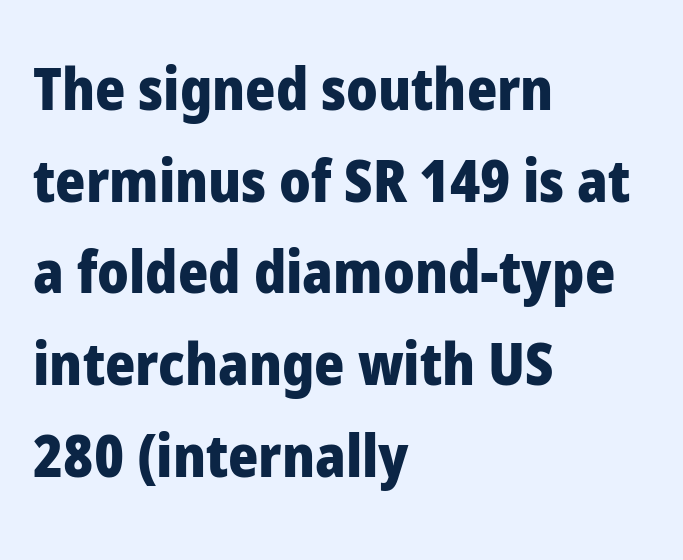
{"serif": "no", "italic": "no", "bold": "yes", "weight": "heavy", "width": "normal", "stroke_contrast": "low", "x_height": "medium", "monospaced": "no", "underline": "no", "align": "left", "line_spacing": "normal", "line_spacing_ratio": 1.58, "letter_spacing": "normal", "letter_spacing_em": 0.0, "glyph_px": 58}
